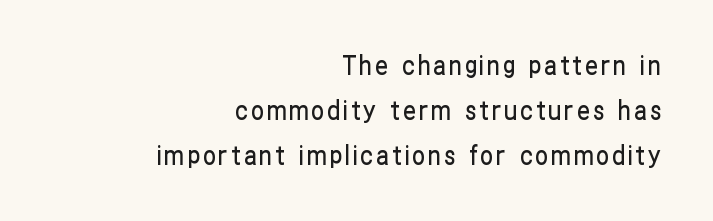
Q: Is the text italic (slanted)? A: No, it is upright.
Q: Is the text underlined? A: No.
Q: How is the paragraph aligned? A: Right-aligned.
